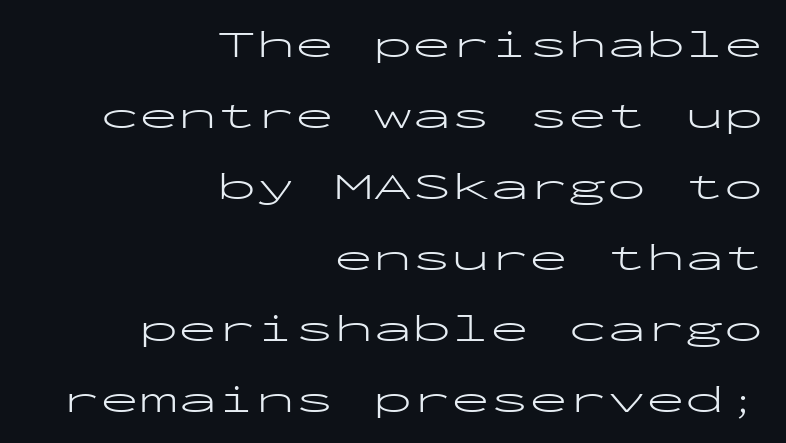
Q: Is the text bold? A: No.
Q: Is the text italic (slanted)? A: No, it is upright.
Q: Is the typeface a serif or a sans-serif typeface? A: Sans-serif.
Q: Is the text underlined? A: No.
Q: How is the paragraph aligned? A: Right-aligned.
Q: Is the spacing between letters normal or unusually wide? A: Normal.
Q: Width (condensed, normal, or wide)? A: Wide.
Q: Stroke contrast? A: Low.
Q: x-height? A: Medium.
Q: Monospaced? A: Yes.
